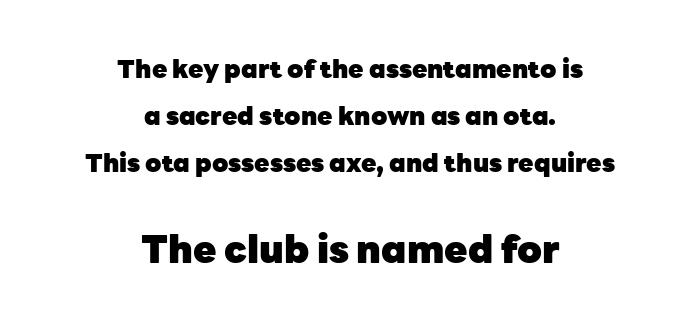
{"serif": "no", "italic": "no", "bold": "yes", "weight": "heavy", "width": "normal", "stroke_contrast": "low", "x_height": "medium", "monospaced": "no", "underline": "no", "align": "center", "line_spacing_ratio": 1.89, "letter_spacing": "normal", "letter_spacing_em": 0.0, "larger_block": "second", "size_ratio": 1.52, "glyph_px": 38}
